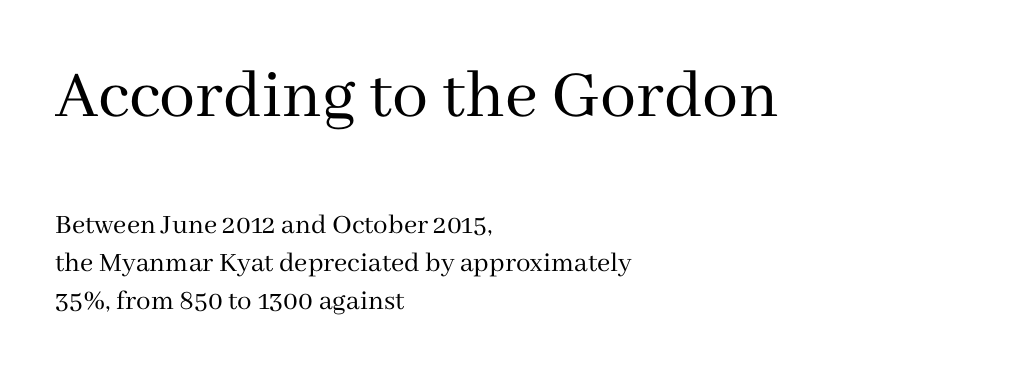
The image shows 72 px regular-weight serif type, upright; set left-aligned, normal line spacing (1.32x), normal letter spacing, not underlined; the first (top) block is 2.48x larger; medium stroke contrast and a medium x-height.
